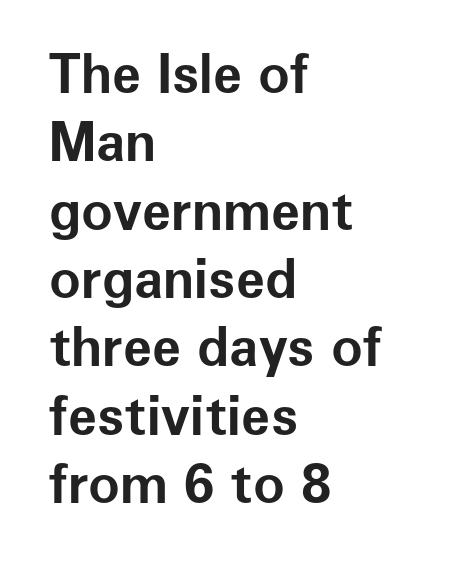
{"serif": "no", "italic": "no", "bold": "yes", "weight": "bold", "width": "normal", "stroke_contrast": "low", "x_height": "medium", "monospaced": "no", "underline": "no", "align": "left", "line_spacing": "normal", "line_spacing_ratio": 1.29, "letter_spacing": "normal", "letter_spacing_em": 0.0, "glyph_px": 53}
